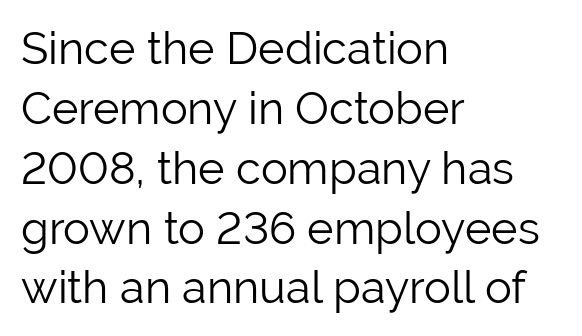
The image shows 45 px light sans-serif type, upright; set left-aligned, normal line spacing (1.33x), normal letter spacing, not underlined; low stroke contrast and a medium x-height.
